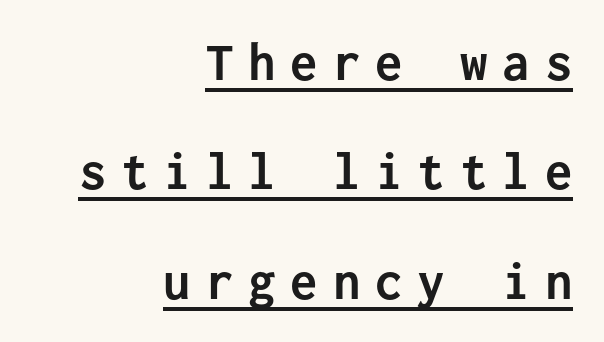
Line spacing here is loose. Tracking value appears strongly positive — letters spread wide. The letters are bold, with thick, heavy strokes. These lines are rendered in a fixed-pitch font. Does the copy run flush right? Yes — the right margin is perfectly even.
